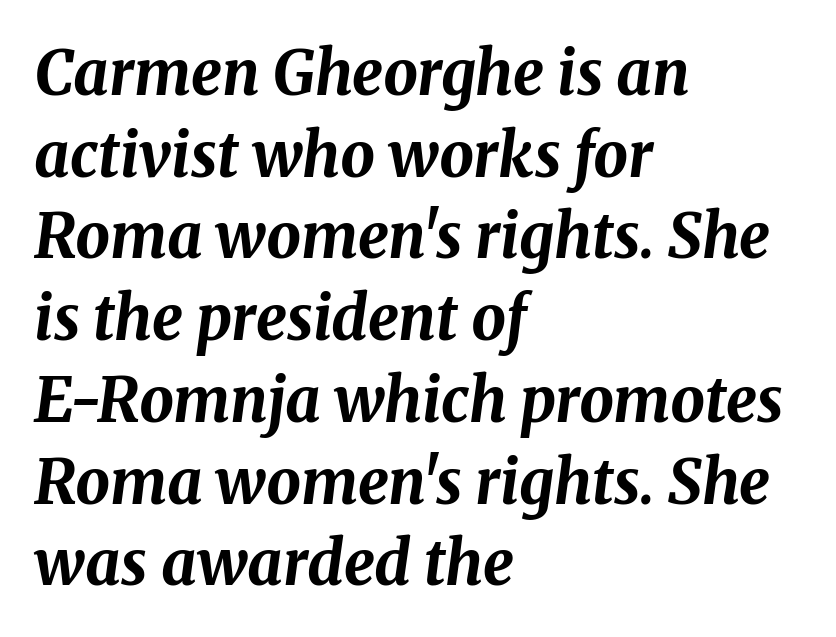
{"italic": "yes", "lean": "right", "slant_degrees": 8, "bold": "yes", "weight": "bold", "width": "normal", "stroke_contrast": "medium", "x_height": "medium", "monospaced": "no", "underline": "no", "align": "left", "line_spacing": "normal", "line_spacing_ratio": 1.34, "letter_spacing": "normal", "letter_spacing_em": 0.0, "glyph_px": 61}
